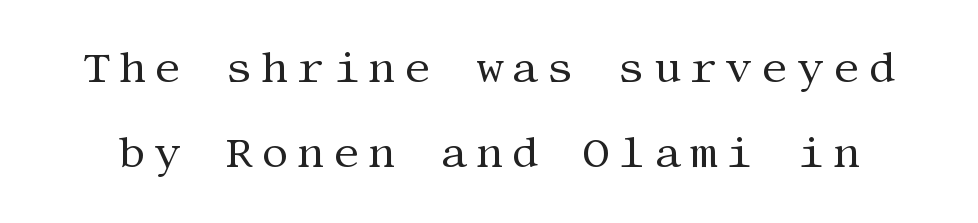
The image shows 42 px regular-weight serif type, upright; set loose line spacing (2.03x), unusually wide letter spacing (+0.21 em), not underlined; medium stroke contrast and a large x-height.
